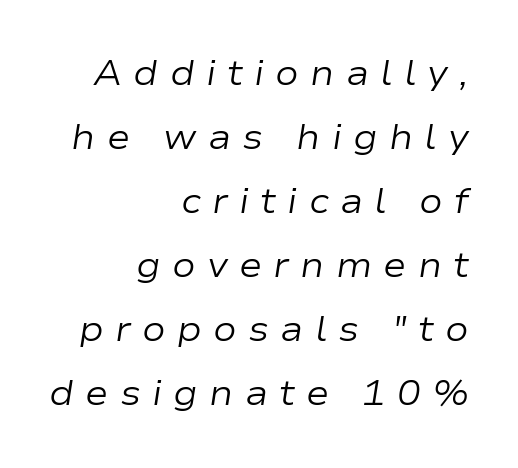
{"italic": "yes", "lean": "right", "slant_degrees": 9, "bold": "no", "weight": "regular", "width": "wide", "stroke_contrast": "low", "x_height": "medium", "monospaced": "no", "underline": "no", "align": "right", "line_spacing_ratio": 1.83, "letter_spacing": "wide", "letter_spacing_em": 0.32, "glyph_px": 35}
